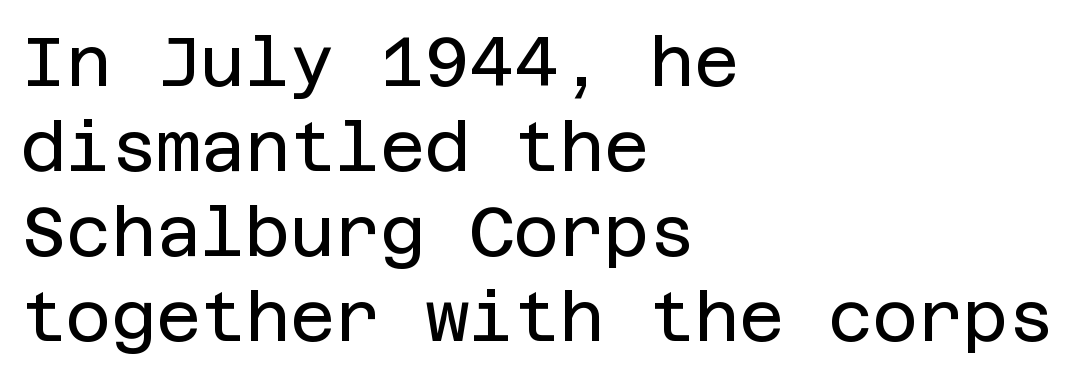
Anything drawn beneath the words? Only blank space. A light-to-regular cut is what we see here. Does extra space separate the letters? No, they use regular spacing. Horizontally, the lines are justified to the leading edge only. This is the regular roman posture of the typeface.
